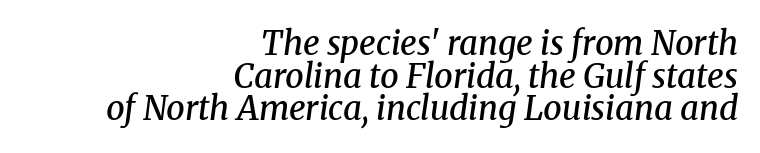
How are the letters spaced? Ordinarily, with no added tracking. The letters advance in unequal steps, a hallmark of proportional type. Closely set lines give the paragraph a compact silhouette. The font's italic variant was chosen for this text. Each glyph is drawn with semibold strokes, heavier than normal yet not fully bold.
